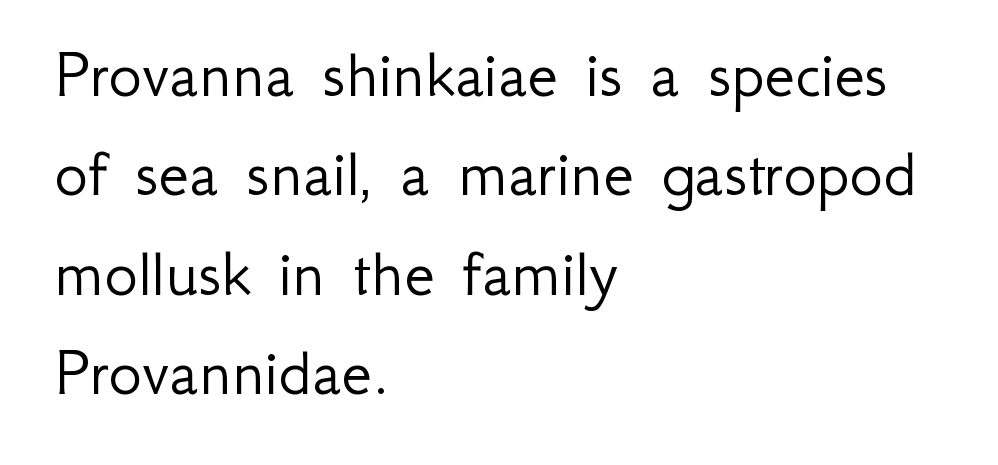
The image shows 70 px light sans-serif type, upright; set left-aligned, normal line spacing (1.42x), normal letter spacing, not underlined; low stroke contrast and a small x-height.
